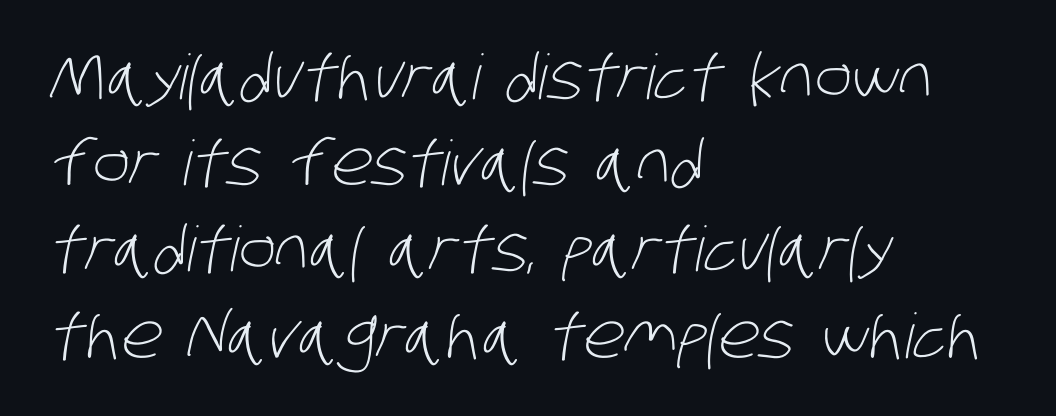
Q: Is the text bold? A: No.
Q: Is the typeface a serif or a sans-serif typeface? A: Sans-serif.
Q: Is the text underlined? A: No.
Q: How is the paragraph aligned? A: Left-aligned.
Q: Is the spacing between letters normal or unusually wide? A: Normal.
Q: Is the spacing between lines tight, normal or loose? A: Normal.
Q: Width (condensed, normal, or wide)? A: Condensed.
Q: Stroke contrast? A: Low.
Q: x-height? A: Large.
Q: Monospaced? A: No.
